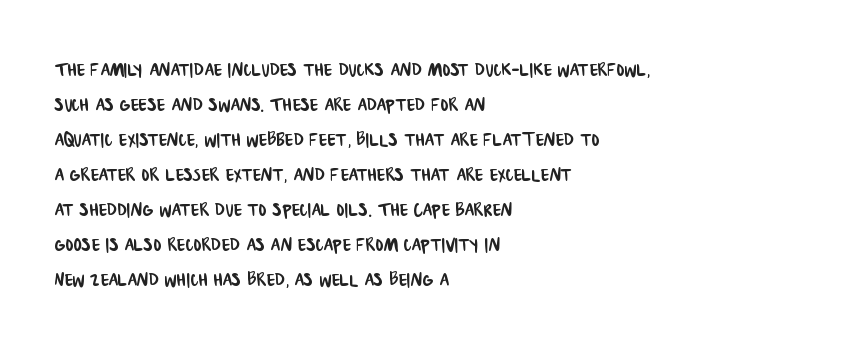
Q: Is the text underlined? A: No.
Q: How is the paragraph aligned? A: Left-aligned.
Q: Is the spacing between letters normal or unusually wide? A: Normal.
Q: Is the spacing between lines tight, normal or loose? A: Normal.
